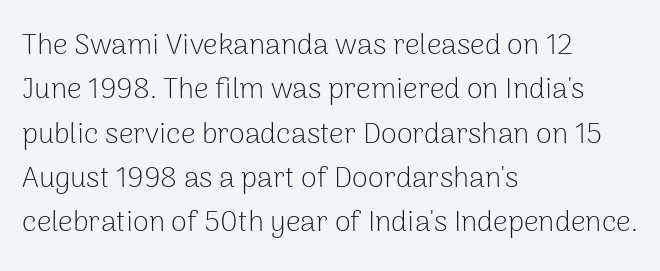
Characters remain perfectly vertical along every line. What kind of face is this? One without serifs — a sans. Short note: letters normally spaced. Nothing heavy about these letters — not bold at all.
